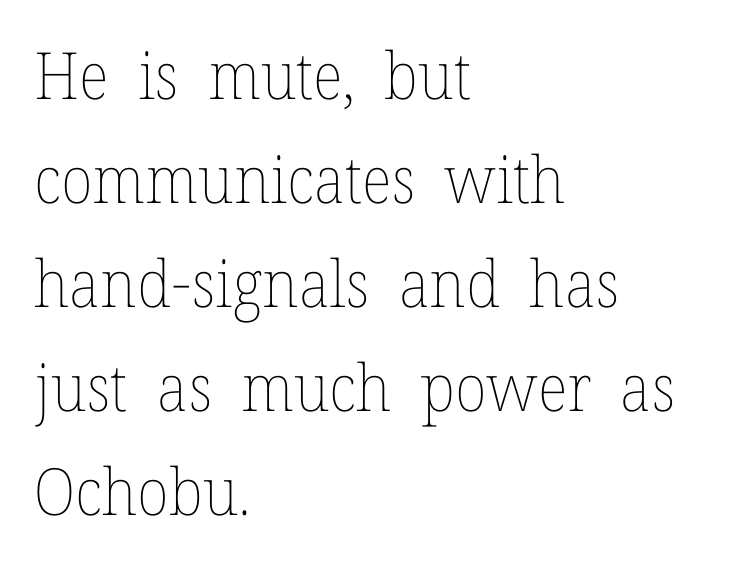
Vertical strokes here are truly vertical. The passage shown is not underscored anywhere. Regular leading. Nothing unusual about the tracking: characters are spaced as the font intends. Letters have the restrained weight of plain body copy at most. Spacing verdict: proportional, widths tailored to each character.
